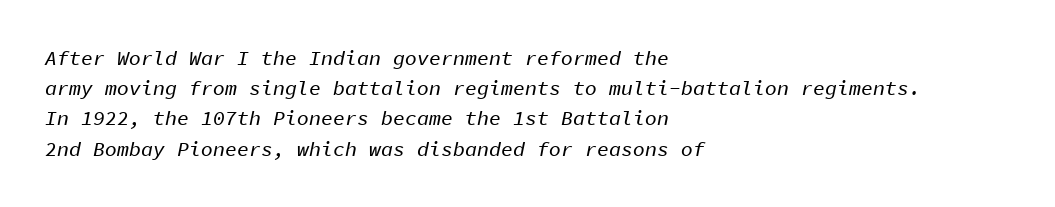
Q: Is the text italic (slanted)? A: Yes, it leans right by about 11 degrees.
Q: Is the text underlined? A: No.
Q: How is the paragraph aligned? A: Left-aligned.
Q: Is the spacing between letters normal or unusually wide? A: Normal.
Q: Is the spacing between lines tight, normal or loose? A: Normal.
